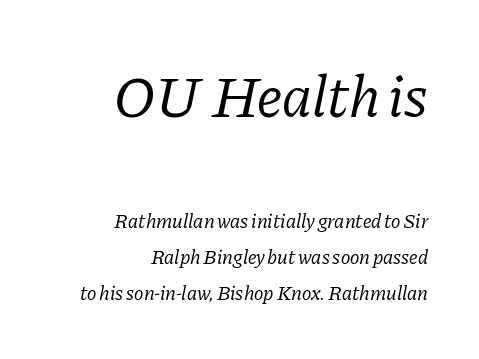
Q: Is the text bold? A: No.
Q: Is the text italic (slanted)? A: Yes, it leans right by about 11 degrees.
Q: Is the typeface a serif or a sans-serif typeface? A: Serif.
Q: Is the text underlined? A: No.
Q: How is the paragraph aligned? A: Right-aligned.
Q: Is the spacing between letters normal or unusually wide? A: Normal.
Q: Which block of text is set in a larger size, the first (top) or the second (bottom)? A: The first (top) one.
Q: Width (condensed, normal, or wide)? A: Normal.
Q: Stroke contrast? A: Low.
Q: x-height? A: Medium.
Q: Monospaced? A: No.
